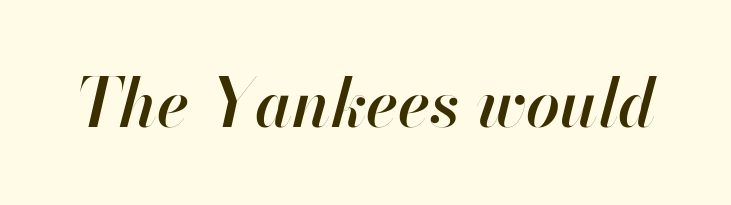
Q: Is the text bold? A: Semi-bold.
Q: Is the text italic (slanted)? A: Yes, it leans right by about 13 degrees.
Q: Is the text underlined? A: No.
Q: Is the spacing between letters normal or unusually wide? A: Normal.
Q: Width (condensed, normal, or wide)? A: Normal.
Q: Stroke contrast? A: High.
Q: x-height? A: Small.
Q: Monospaced? A: No.
